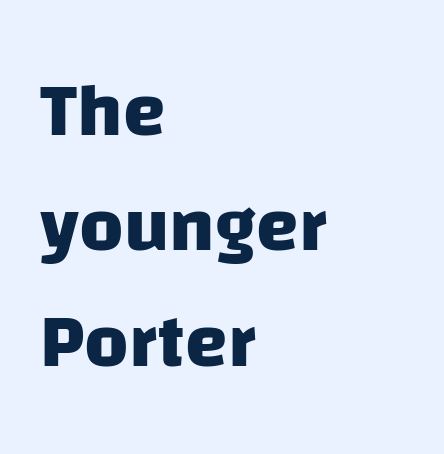
{"serif": "no", "bold": "yes", "weight": "heavy", "width": "normal", "stroke_contrast": "low", "x_height": "large", "monospaced": "no", "underline": "no", "align": "left", "line_spacing": "normal", "line_spacing_ratio": 1.5, "letter_spacing": "normal", "letter_spacing_em": 0.0, "glyph_px": 77}
